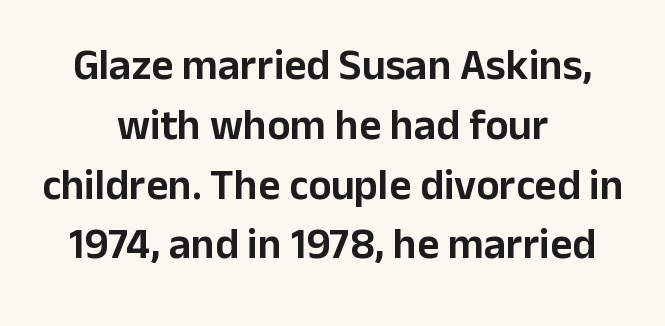
{"serif": "no", "italic": "no", "width": "normal", "stroke_contrast": "low", "x_height": "medium", "monospaced": "no", "underline": "no", "align": "center", "line_spacing": "normal", "line_spacing_ratio": 1.39, "letter_spacing": "normal", "letter_spacing_em": 0.0, "glyph_px": 43}
